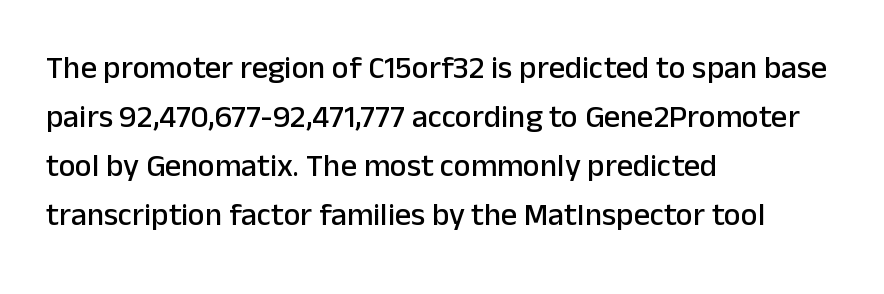
Q: Is the text italic (slanted)? A: No, it is upright.
Q: Is the typeface a serif or a sans-serif typeface? A: Sans-serif.
Q: Is the text underlined? A: No.
Q: How is the paragraph aligned? A: Left-aligned.
Q: Is the spacing between letters normal or unusually wide? A: Normal.
Q: Is the spacing between lines tight, normal or loose? A: Normal.
Q: Width (condensed, normal, or wide)? A: Normal.
Q: Stroke contrast? A: Low.
Q: x-height? A: Medium.
Q: Monospaced? A: No.
